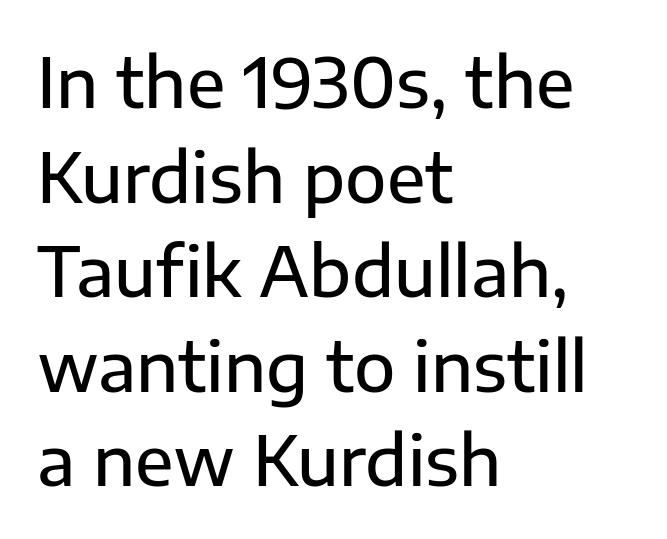
A roman cut, with each character standing at attention. Rows of type keep a routine distance in the vertical direction. Nothing unusual about the tracking: characters are spaced as the font intends. Every row of glyphs begins at an identical x-position on the left. Varying glyph widths throughout — classic text-font behaviour.
